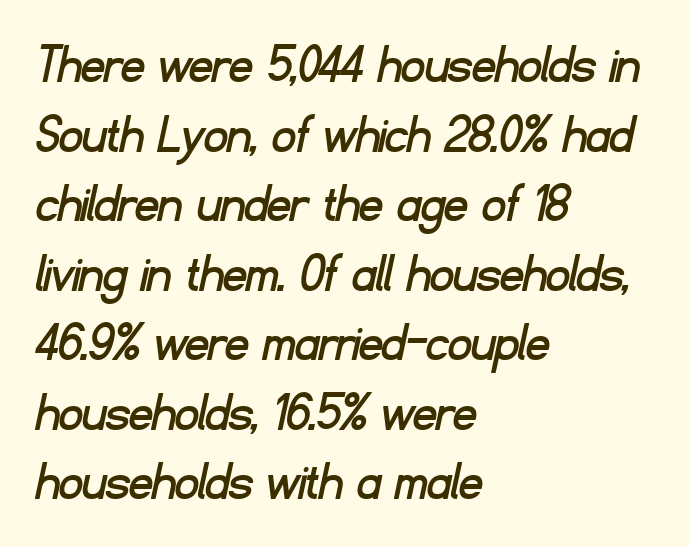
{"serif": "no", "width": "normal", "stroke_contrast": "low", "x_height": "small", "monospaced": "no", "underline": "no", "align": "left", "line_spacing_ratio": 1.22, "letter_spacing": "normal", "letter_spacing_em": 0.0, "glyph_px": 57}
